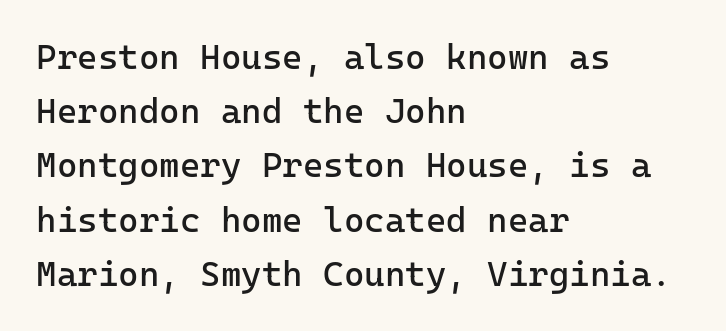
The image shows 35 px regular-weight sans-serif type, upright, monospaced; set left-aligned, normal line spacing (1.55x), normal letter spacing, not underlined; low stroke contrast and a medium x-height.
